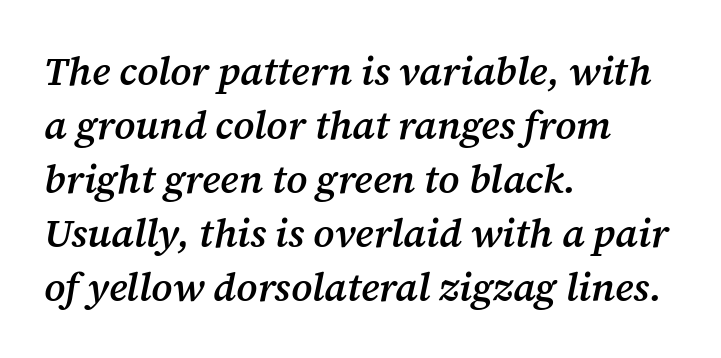
Lines of text with bare space underneath. Note the varied advance widths — an 'i' is clearly narrower than an 'm'. Italic: yes, the glyphs are oblique. The rendering shows small feet on the letterforms — a serif design. Weight: semibold (demi).
